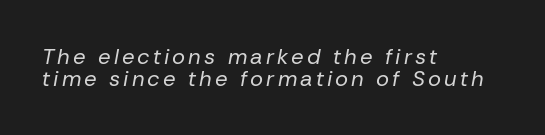
Vertically, the passage feels compressed, each row crowding the next. Glance below the letters and you will spot only blank space. You can tell it's italic because the verticals aren't actually vertical. The paragraph has a hard left edge and a soft right edge. On a weight scale, this lands at 450 or below.
